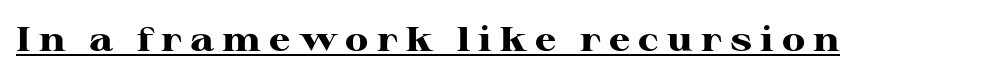
Q: Is the text bold? A: Yes.
Q: Is the text italic (slanted)? A: No, it is upright.
Q: Is the typeface a serif or a sans-serif typeface? A: Serif.
Q: Is the text underlined? A: Yes.
Q: Is the spacing between letters normal or unusually wide? A: Unusually wide.
Q: Width (condensed, normal, or wide)? A: Wide.
Q: Stroke contrast? A: High.
Q: x-height? A: Medium.
Q: Monospaced? A: No.
